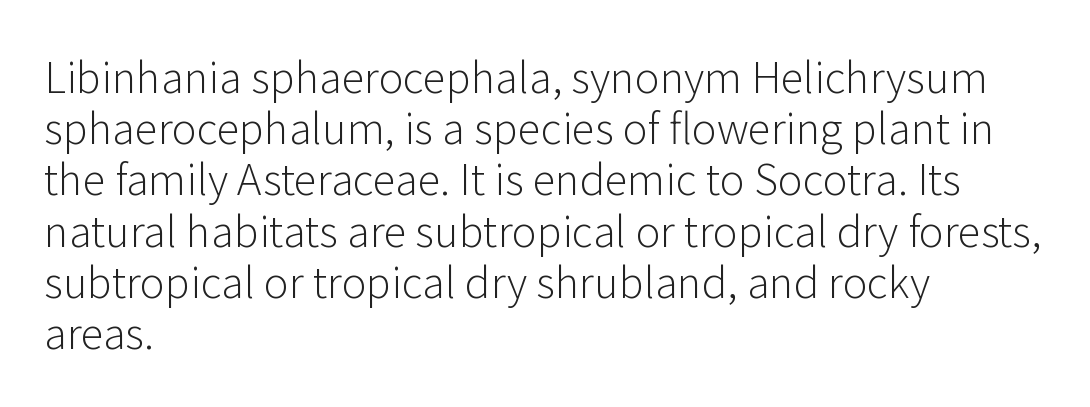
Q: Is the text bold? A: No.
Q: Is the text italic (slanted)? A: No, it is upright.
Q: Is the typeface a serif or a sans-serif typeface? A: Sans-serif.
Q: Is the text underlined? A: No.
Q: How is the paragraph aligned? A: Left-aligned.
Q: Is the spacing between letters normal or unusually wide? A: Normal.
Q: Width (condensed, normal, or wide)? A: Normal.
Q: Stroke contrast? A: Low.
Q: x-height? A: Medium.
Q: Monospaced? A: No.
